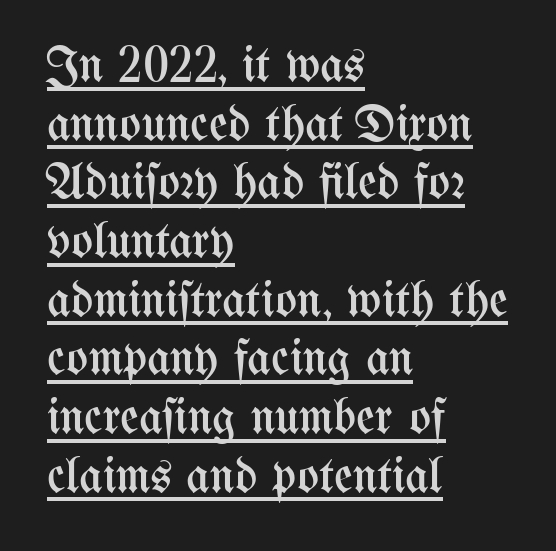
Q: Is the text bold? A: No.
Q: Is the text italic (slanted)? A: No, it is upright.
Q: Is the text underlined? A: Yes.
Q: How is the paragraph aligned? A: Left-aligned.
Q: Is the spacing between letters normal or unusually wide? A: Normal.
Q: Is the spacing between lines tight, normal or loose? A: Tight.
Q: Width (condensed, normal, or wide)? A: Condensed.
Q: Stroke contrast? A: Medium.
Q: x-height? A: Medium.
Q: Monospaced? A: No.
